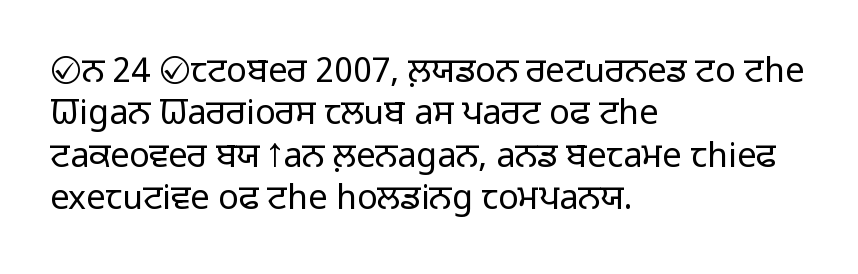
{"serif": "no", "italic": "no", "bold": "no", "weight": "light", "width": "normal", "stroke_contrast": "low", "x_height": "medium", "monospaced": "no", "underline": "no", "align": "left", "line_spacing": "normal", "line_spacing_ratio": 1.25, "letter_spacing": "normal", "letter_spacing_em": 0.0, "glyph_px": 34}
